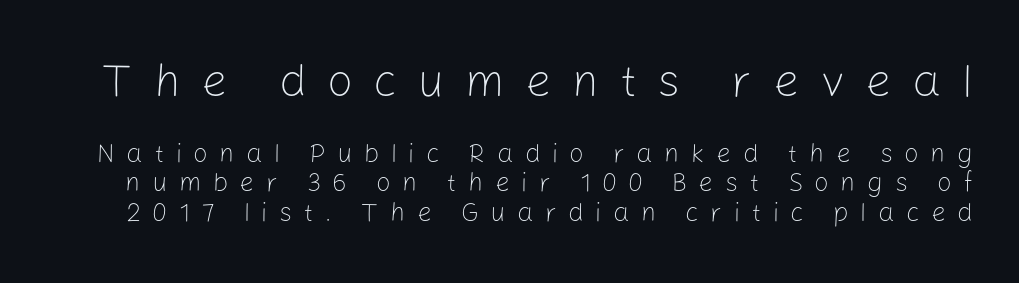
{"serif": "no", "italic": "no", "bold": "no", "weight": "light", "width": "normal", "stroke_contrast": "low", "x_height": "medium", "monospaced": "no", "underline": "no", "line_spacing": "tight", "line_spacing_ratio": 1.12, "letter_spacing": "wide", "letter_spacing_em": 0.44, "larger_block": "first", "size_ratio": 1.77, "glyph_px": 46}
